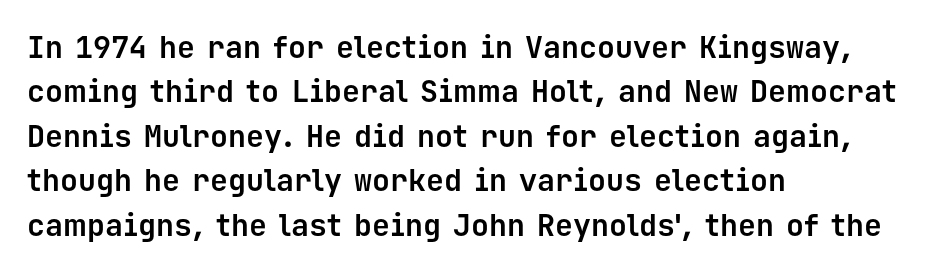
{"serif": "no", "italic": "no", "bold": "yes", "weight": "bold", "width": "normal", "stroke_contrast": "low", "x_height": "medium", "monospaced": "yes", "underline": "no", "align": "left", "line_spacing": "normal", "line_spacing_ratio": 1.48, "letter_spacing": "normal", "letter_spacing_em": 0.0, "glyph_px": 30}
